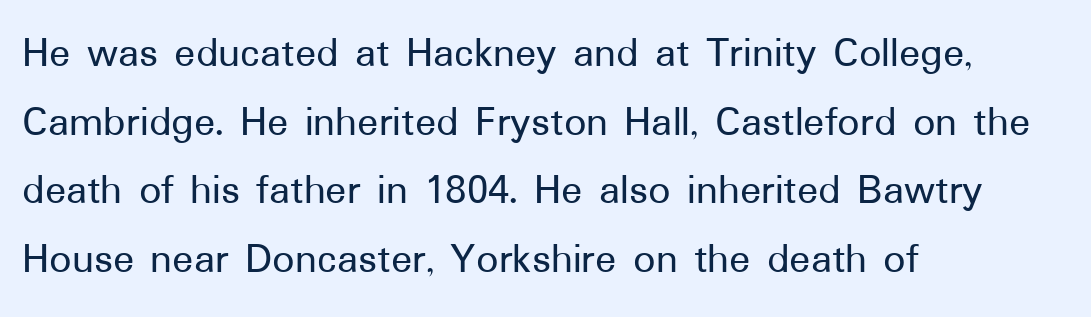
The image shows 44 px sans-serif type, upright; set left-aligned, normal line spacing (1.56x), normal letter spacing, not underlined; low stroke contrast and a medium x-height.
